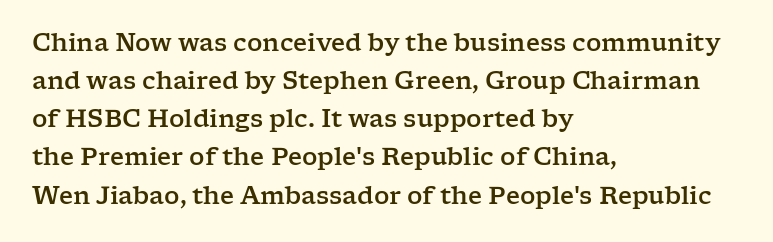
{"italic": "no", "underline": "no", "align": "left", "line_spacing": "normal", "line_spacing_ratio": 1.59, "letter_spacing": "normal", "letter_spacing_em": 0.0, "glyph_px": 24}
